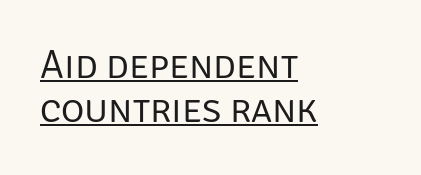
Where is the straight margin? On the left. Nothing heavy about these letters — not bold at all. Tall strokes in this sample are plumb rather than angled. Between one letter and the next there's only the usual sliver of space.
